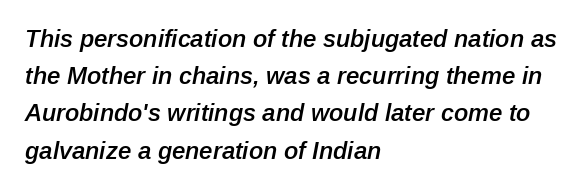
Posture: slanted. Compared with typical paragraphs, the rows here are spaced about the same. The string is rendered with underlining switched off. The tracking reads as untouched default to a designer's eye.
